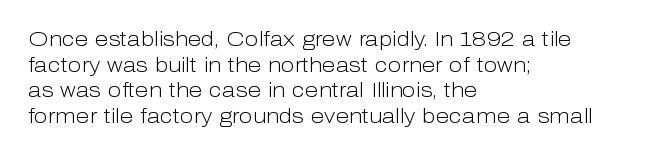
The image shows 20 px text type, upright; set left-aligned, normal line spacing (1.28x), normal letter spacing, not underlined.
